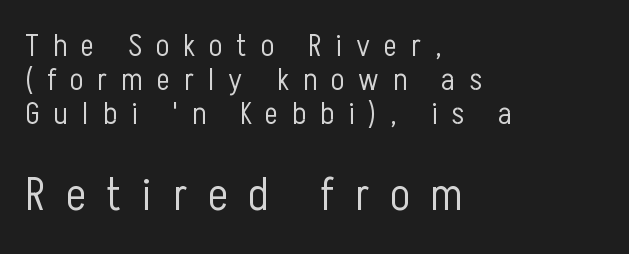
{"serif": "no", "italic": "no", "bold": "no", "weight": "light", "width": "condensed", "stroke_contrast": "low", "x_height": "medium", "monospaced": "no", "underline": "no", "align": "left", "line_spacing": "tight", "line_spacing_ratio": 1.1, "letter_spacing": "wide", "letter_spacing_em": 0.46, "larger_block": "second", "size_ratio": 1.48, "glyph_px": 46}
